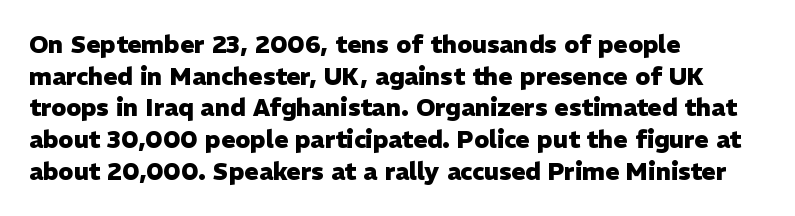
Honestly, the letter spacing is just normal — you wouldn't notice it. One glance says typical: line gaps are just what's usual. These lines stack with their left ends in a neat column. The type sits square on the baseline with zero lean. Descender tails drop into unmarked territory. How heavy is the stroke? Heavy — this is a bold.
